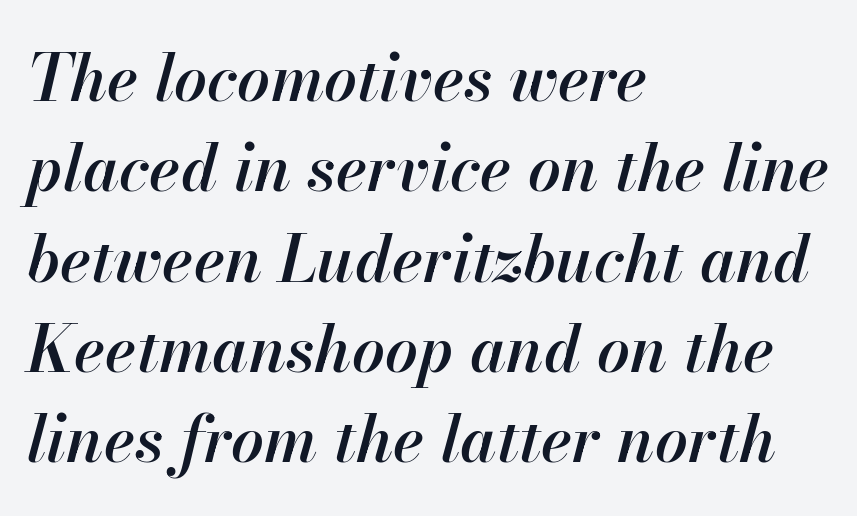
The image shows 65 px semibold type, italic (leaning right); set left-aligned, normal line spacing (1.39x), normal letter spacing, not underlined; high stroke contrast and a small x-height.
